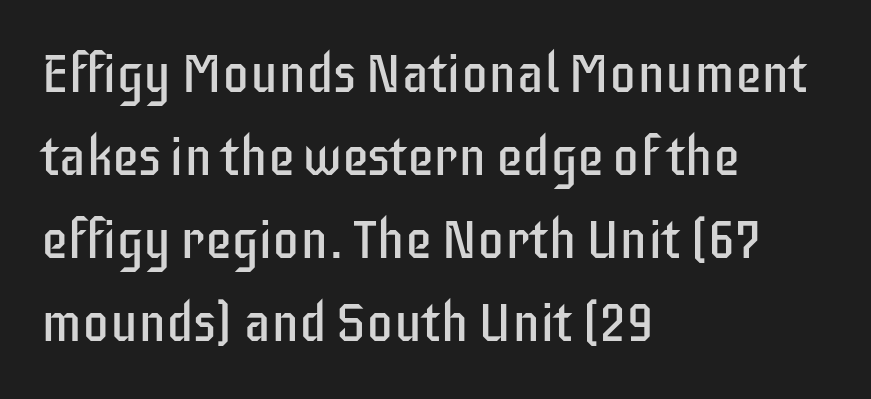
The image shows 54 px regular-weight, condensed sans-serif type, upright; set left-aligned, normal line spacing (1.54x), normal letter spacing, not underlined; low stroke contrast and a large x-height.
